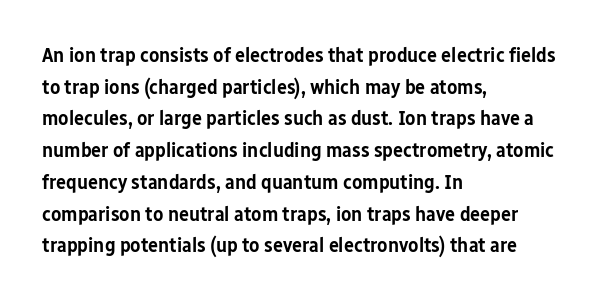
Q: Is the text bold? A: Semi-bold.
Q: Is the text italic (slanted)? A: No, it is upright.
Q: Is the text underlined? A: No.
Q: How is the paragraph aligned? A: Left-aligned.
Q: Is the spacing between letters normal or unusually wide? A: Normal.
Q: Is the spacing between lines tight, normal or loose? A: Normal.
